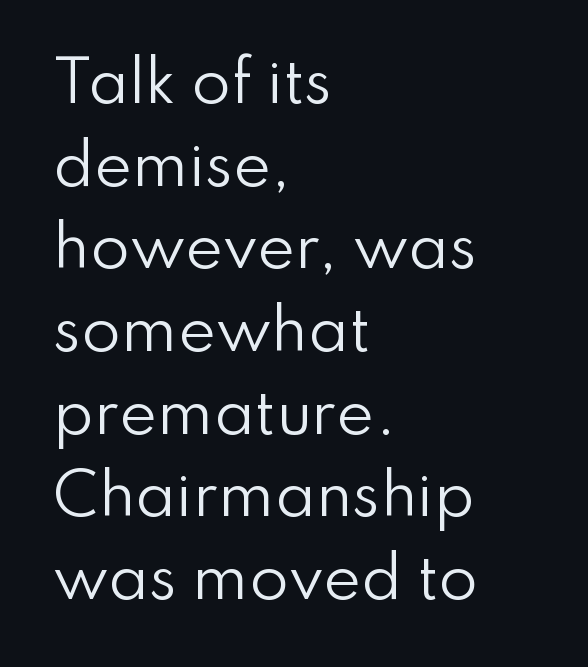
Q: Is the text bold? A: No.
Q: Is the text italic (slanted)? A: No, it is upright.
Q: Is the typeface a serif or a sans-serif typeface? A: Sans-serif.
Q: Is the text underlined? A: No.
Q: How is the paragraph aligned? A: Left-aligned.
Q: Is the spacing between letters normal or unusually wide? A: Normal.
Q: Is the spacing between lines tight, normal or loose? A: Normal.
Q: Width (condensed, normal, or wide)? A: Normal.
Q: Stroke contrast? A: Low.
Q: x-height? A: Small.
Q: Monospaced? A: No.
